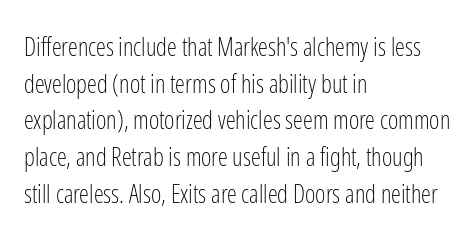
{"italic": "no", "bold": "no", "underline": "no", "align": "left", "line_spacing": "normal", "line_spacing_ratio": 1.47, "letter_spacing": "normal", "letter_spacing_em": 0.0, "glyph_px": 25}
